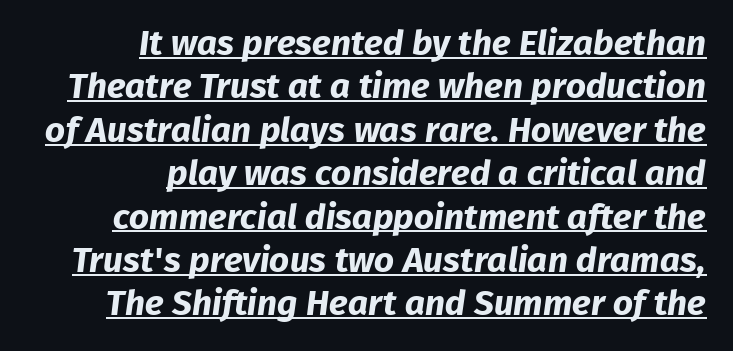
The image shows 35 px bold sans-serif type; set right-aligned, line spacing 1.24x, normal letter spacing, underlined; low stroke contrast and a medium x-height.
